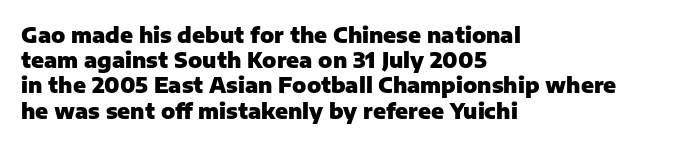
Each line starts at the same left margin while the right side varies. Upright lettering throughout. What stands out about the letter spacing? Nothing — it is the standard amount. Check the space under the baseline: it is left empty. The typesetting leans heavy: a genuine bold.
